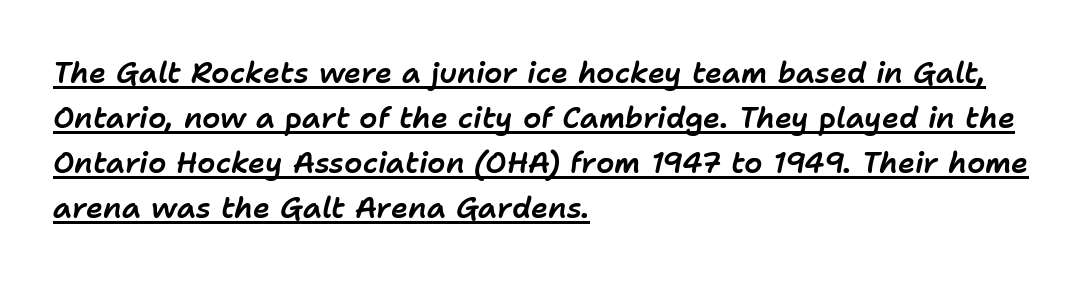
The type is set solid horizontally, with unmodified tracking. Vertical spacing — default. A typesetter would call this proportional, since set widths differ per character. Has an underline been added? It has. The rendering applies a slant to the glyphs. If you drew a ruler down the left edge, every line would touch it.
